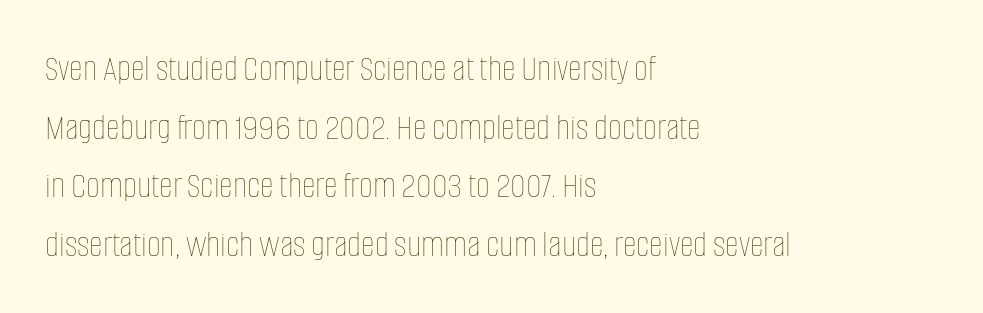
The image shows 38 px thin, condensed type, upright; set left-aligned, normal line spacing (1.54x), normal letter spacing, not underlined; low stroke contrast and a large x-height.
